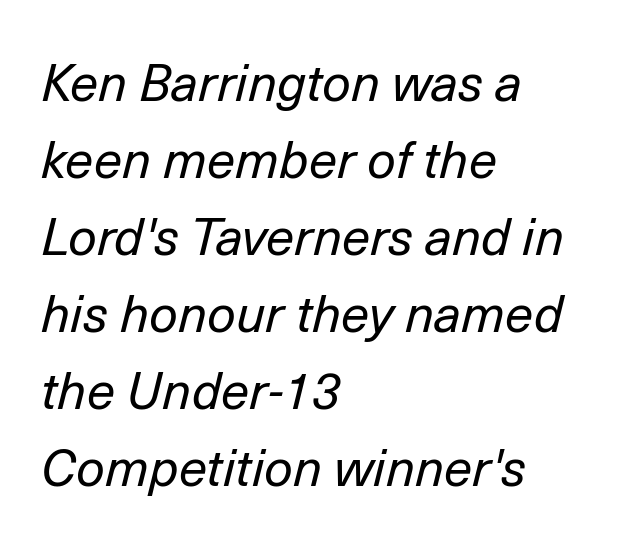
The image shows 51 px regular-weight type, italic (leaning right); set left-aligned, normal line spacing (1.51x), normal letter spacing, not underlined; low stroke contrast and a medium x-height.
